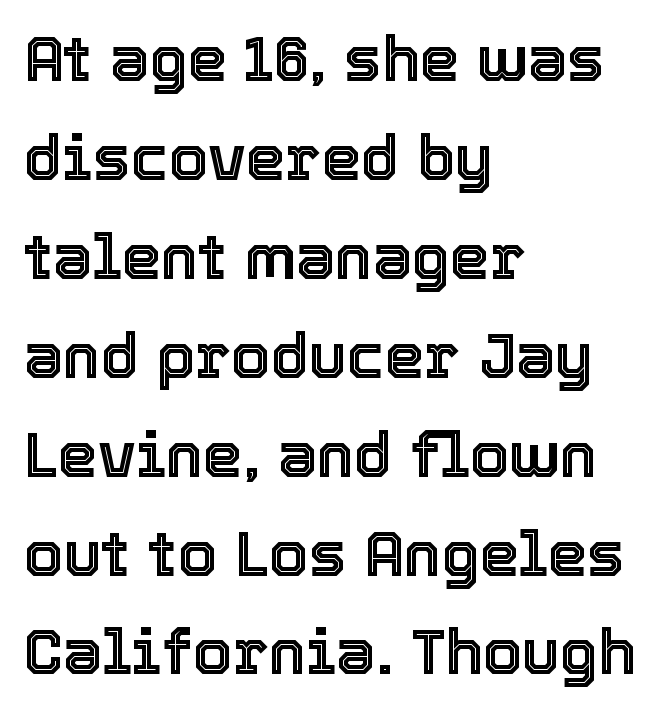
The lettering holds an erect, upright posture throughout. No extra tracking has been applied to these lines. Note the varied advance widths — an 'i' is clearly narrower than an 'm'. The space between consecutive lines is moderate. Check under the words: just untouched page. One-word summary of the alignment: left.
